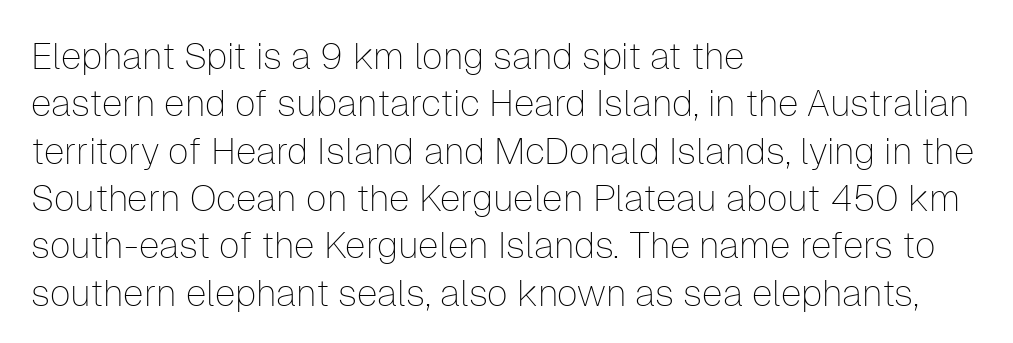
{"serif": "no", "italic": "no", "bold": "no", "weight": "thin", "width": "normal", "stroke_contrast": "low", "x_height": "medium", "monospaced": "no", "underline": "no", "align": "left", "line_spacing": "normal", "line_spacing_ratio": 1.28, "letter_spacing": "normal", "letter_spacing_em": 0.0, "glyph_px": 37}
